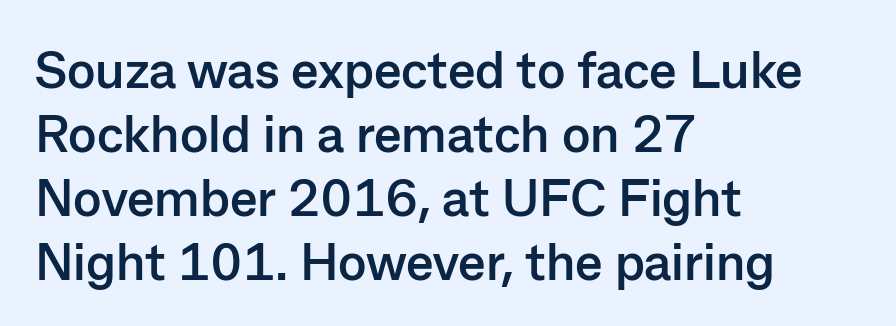
{"serif": "no", "italic": "no", "bold": "yes", "weight": "semibold", "width": "normal", "stroke_contrast": "low", "x_height": "medium", "monospaced": "no", "underline": "no", "align": "left", "line_spacing_ratio": 1.23, "letter_spacing": "normal", "letter_spacing_em": 0.0, "glyph_px": 52}
